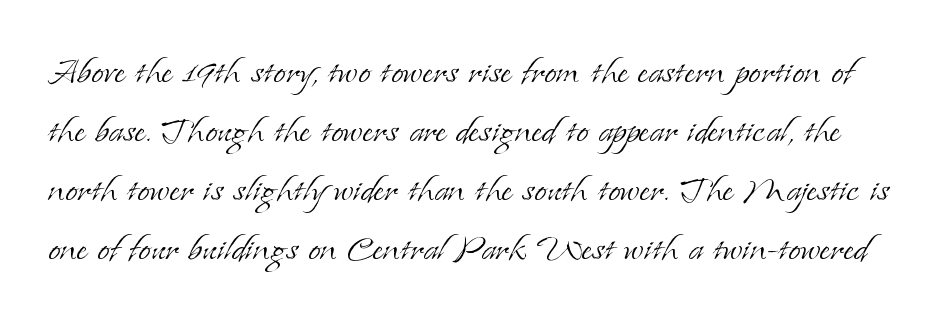
Q: Is the text bold? A: No.
Q: Is the text italic (slanted)? A: Yes.
Q: Is the typeface a serif or a sans-serif typeface? A: Serif.
Q: Is the text underlined? A: No.
Q: Is the spacing between letters normal or unusually wide? A: Normal.
Q: Is the spacing between lines tight, normal or loose? A: Normal.
Q: Width (condensed, normal, or wide)? A: Normal.
Q: Stroke contrast? A: Low.
Q: x-height? A: Small.
Q: Monospaced? A: No.
